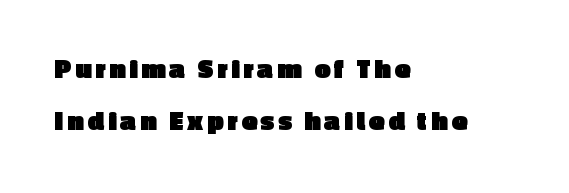
Note the varied advance widths — an 'i' is clearly narrower than an 'm'. Posture: upright roman. The font family rendered here belongs to the sans-serif group. A student would call this left alignment; a typographer would say flush left, rag right. Each row of text sits above clean, open space. Each glyph is drawn with heavy, bold strokes.
